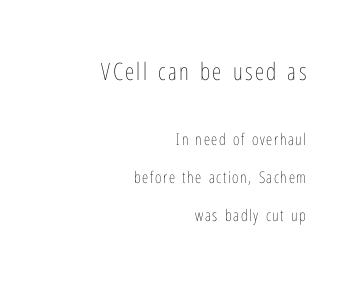
{"italic": "no", "bold": "no", "underline": "no", "align": "right", "line_spacing": "loose", "line_spacing_ratio": 2.38, "larger_block": "first", "size_ratio": 1.5, "glyph_px": 24}
